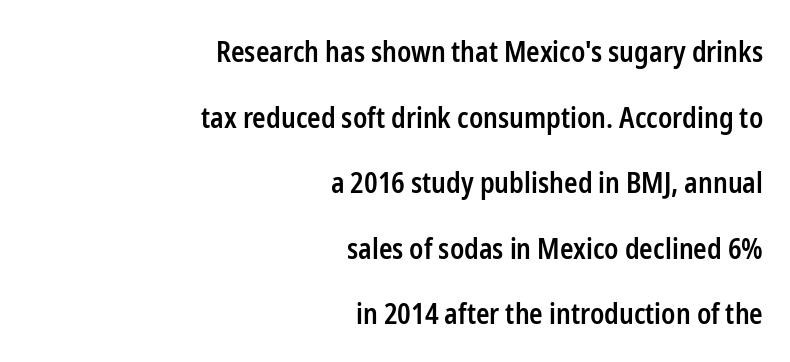
{"serif": "no", "italic": "no", "bold": "semi", "weight": "semibold", "width": "condensed", "stroke_contrast": "low", "x_height": "medium", "monospaced": "no", "underline": "no", "align": "right", "line_spacing": "loose", "line_spacing_ratio": 2.34, "letter_spacing": "normal", "letter_spacing_em": 0.0, "glyph_px": 28}
